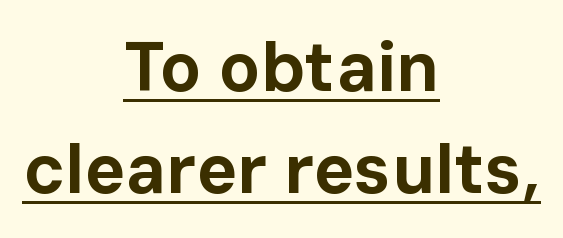
The image shows 69 px bold sans-serif type, upright; set centered, normal line spacing (1.48x), normal letter spacing, underlined; low stroke contrast and a medium x-height.
